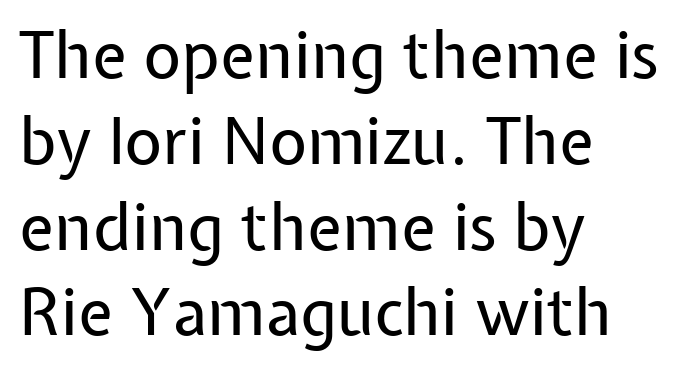
{"serif": "no", "italic": "no", "bold": "no", "weight": "regular", "width": "normal", "stroke_contrast": "low", "x_height": "medium", "monospaced": "no", "underline": "no", "align": "left", "line_spacing": "normal", "line_spacing_ratio": 1.32, "letter_spacing": "normal", "letter_spacing_em": 0.0, "glyph_px": 65}
